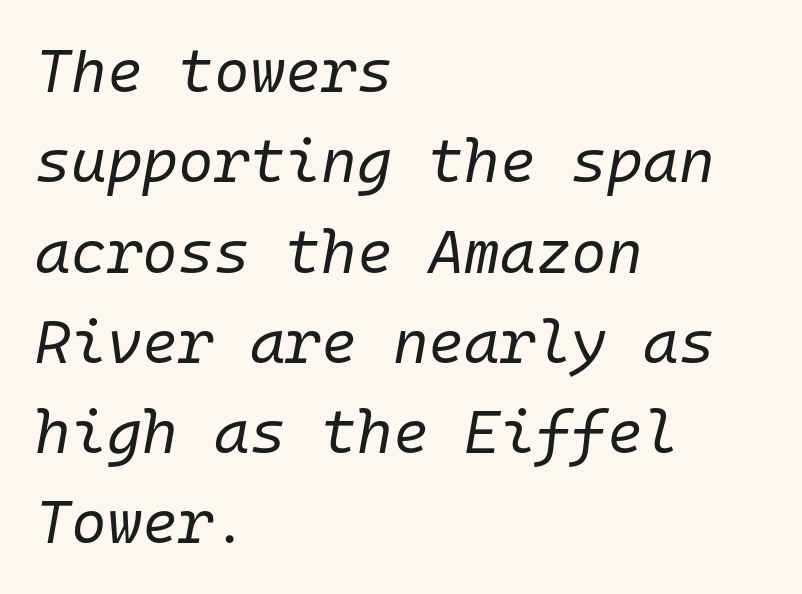
{"italic": "yes", "lean": "right", "slant_degrees": 10, "bold": "no", "weight": "regular", "width": "normal", "stroke_contrast": "low", "x_height": "medium", "monospaced": "yes", "underline": "no", "align": "left", "line_spacing": "normal", "line_spacing_ratio": 1.48, "letter_spacing": "normal", "letter_spacing_em": 0.0, "glyph_px": 61}
